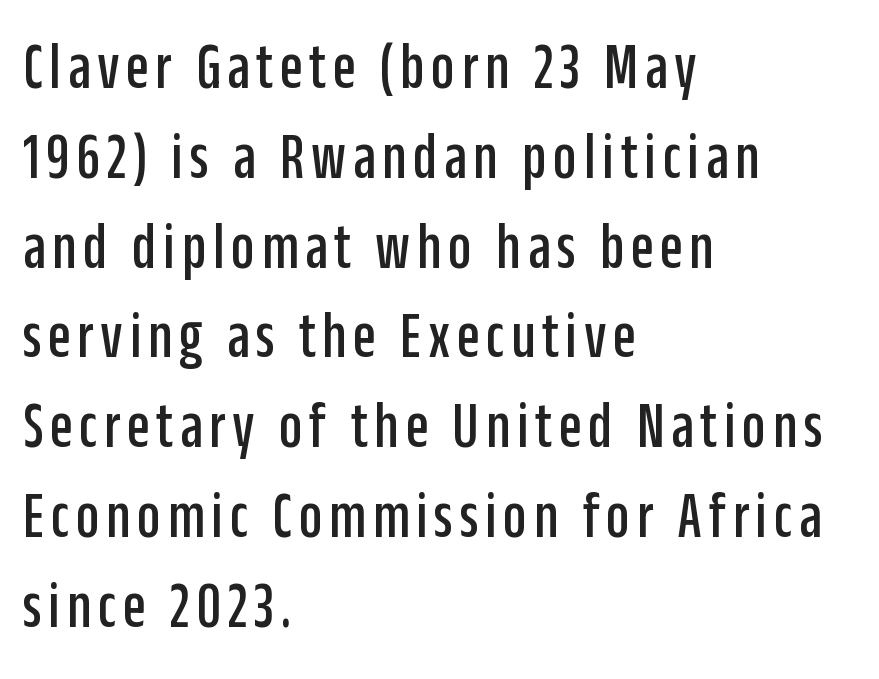
{"serif": "no", "italic": "no", "width": "condensed", "stroke_contrast": "low", "x_height": "large", "monospaced": "no", "underline": "no", "align": "left", "line_spacing": "normal", "line_spacing_ratio": 1.36, "glyph_px": 66}
